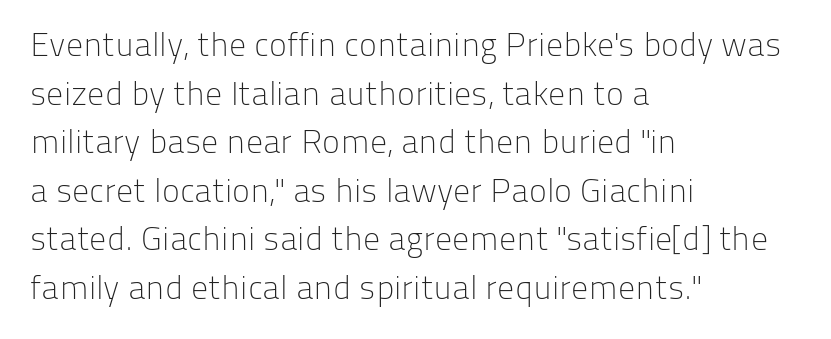
In CSS terms this would be text-align: left. Typographically, this falls in the sans-serif category. Characters remain perfectly vertical along every line. The face used here is proportionally spaced, like ordinary book or web type. What's the leading like? Ordinary, nothing unusual. Each stroke keeps to a modest, everyday thickness or less.
